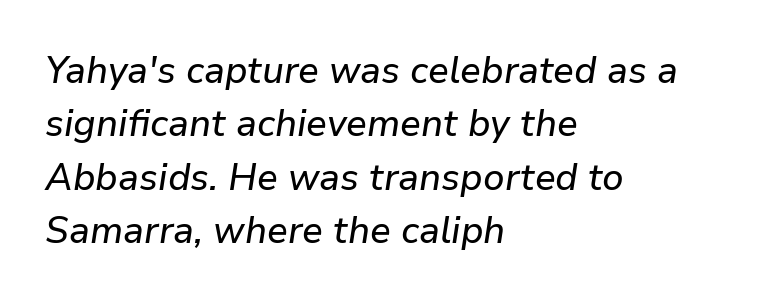
Q: Is the text italic (slanted)? A: Yes, it leans right by about 9 degrees.
Q: Is the text underlined? A: No.
Q: How is the paragraph aligned? A: Left-aligned.
Q: Is the spacing between letters normal or unusually wide? A: Normal.
Q: Is the spacing between lines tight, normal or loose? A: Normal.
Q: Width (condensed, normal, or wide)? A: Normal.
Q: Stroke contrast? A: Low.
Q: x-height? A: Medium.
Q: Monospaced? A: No.
